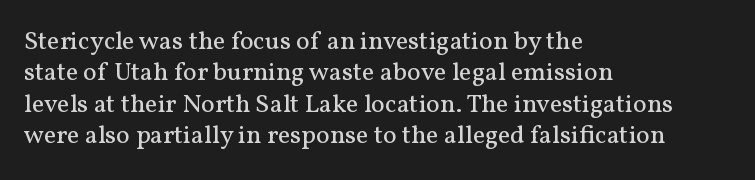
What stands out about the letter spacing? Nothing — it is the standard amount. The rendering anchors every line to the left-hand side. A light-to-regular cut is what we see here. Ordinary non-slanted type is in use.
